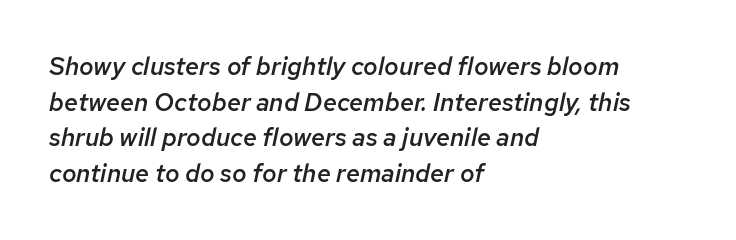
Q: Is the text bold? A: Semi-bold.
Q: Is the text italic (slanted)? A: Yes, it leans right by about 12 degrees.
Q: Is the text underlined? A: No.
Q: How is the paragraph aligned? A: Left-aligned.
Q: Is the spacing between letters normal or unusually wide? A: Normal.
Q: Is the spacing between lines tight, normal or loose? A: Normal.
